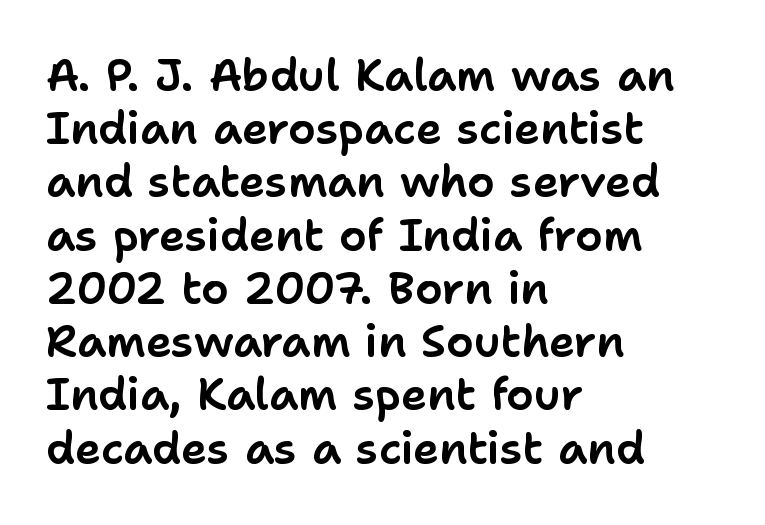
The image shows 44 px sans-serif type, upright; set left-aligned, line spacing 1.21x, normal letter spacing, not underlined; low stroke contrast and a medium x-height.
